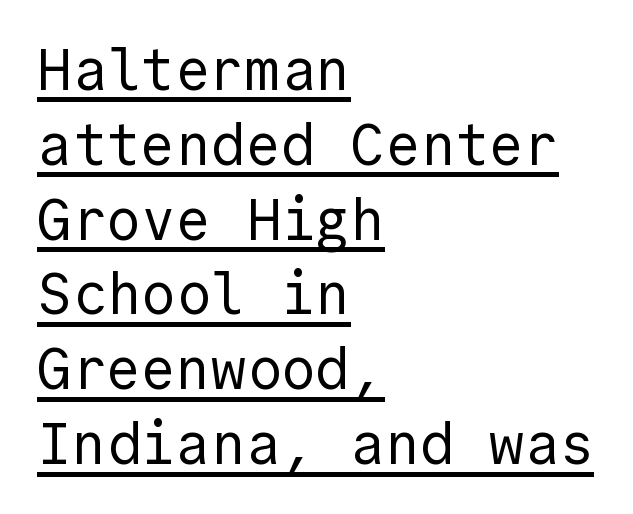
{"serif": "no", "italic": "no", "bold": "no", "weight": "regular", "width": "normal", "x_height": "medium", "underline": "yes", "align": "left", "line_spacing": "normal", "line_spacing_ratio": 1.29, "letter_spacing": "normal", "letter_spacing_em": 0.0, "glyph_px": 58}
